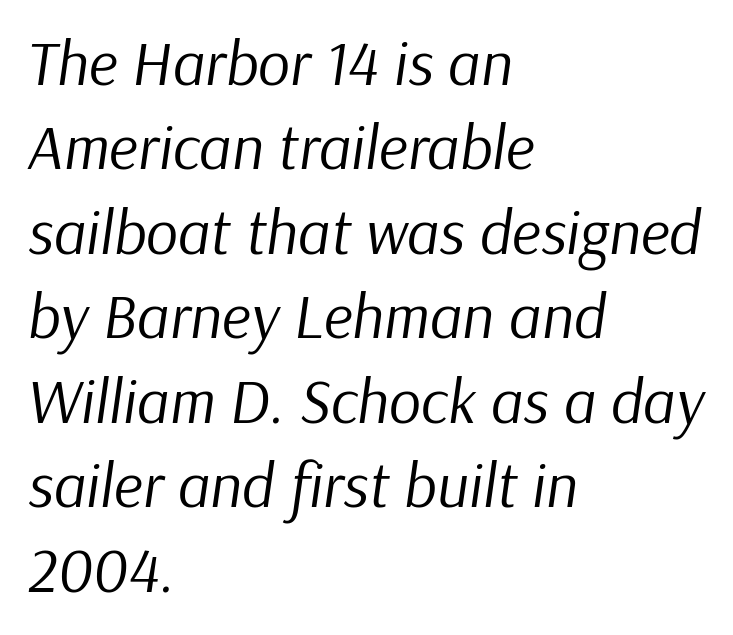
The image shows 63 px regular-weight type, italic (leaning right); set left-aligned, normal line spacing (1.34x), normal letter spacing, not underlined; low stroke contrast and a medium x-height.
